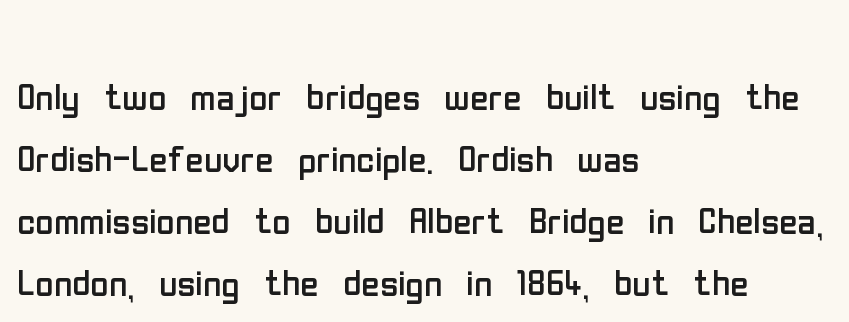
{"serif": "no", "italic": "no", "bold": "no", "weight": "regular", "width": "condensed", "stroke_contrast": "low", "x_height": "medium", "monospaced": "no", "underline": "no", "align": "left", "line_spacing_ratio": 1.24, "letter_spacing": "normal", "letter_spacing_em": 0.0, "glyph_px": 50}
